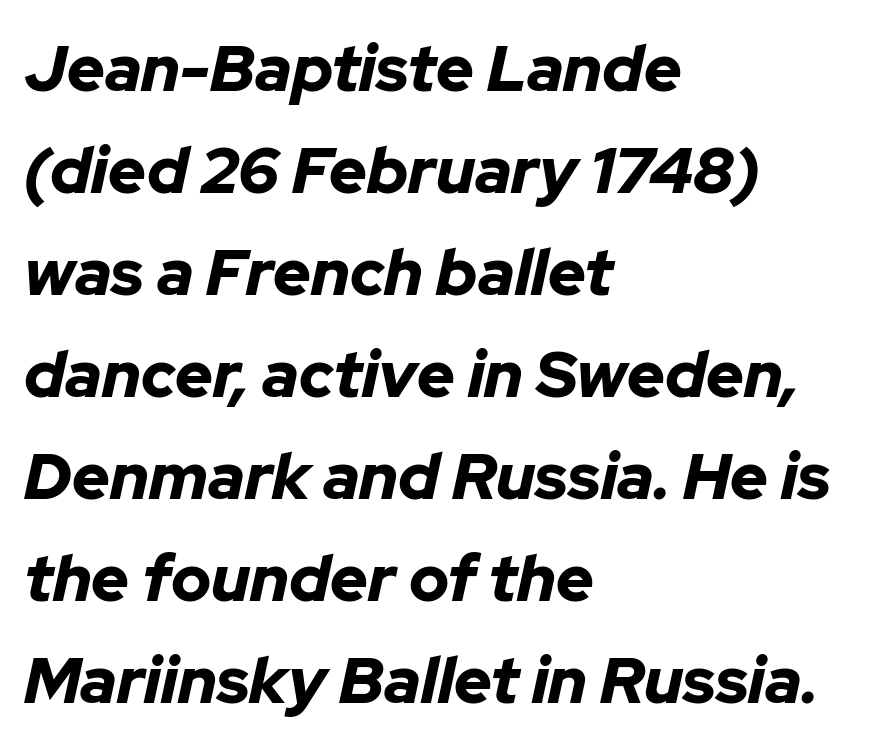
Q: Is the text bold? A: Yes.
Q: Is the text italic (slanted)? A: Yes, it leans right by about 12 degrees.
Q: Is the text underlined? A: No.
Q: How is the paragraph aligned? A: Left-aligned.
Q: Is the spacing between letters normal or unusually wide? A: Normal.
Q: Is the spacing between lines tight, normal or loose? A: Normal.
Q: Width (condensed, normal, or wide)? A: Normal.
Q: Stroke contrast? A: Low.
Q: x-height? A: Medium.
Q: Monospaced? A: No.
